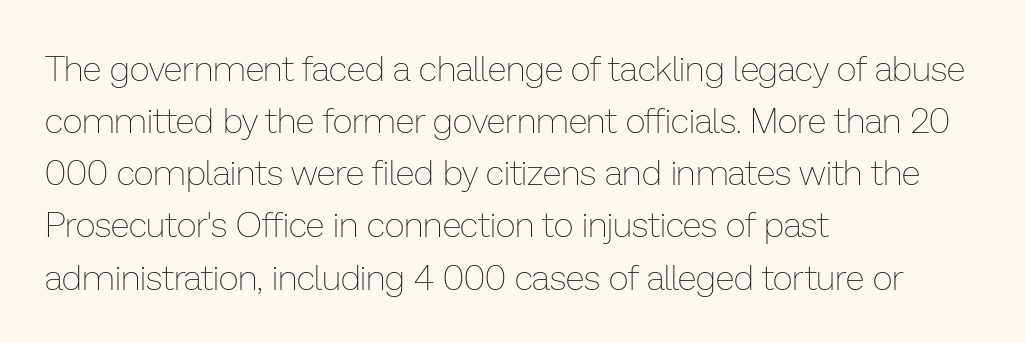
Q: Is the text bold? A: No.
Q: Is the text italic (slanted)? A: No, it is upright.
Q: Is the text underlined? A: No.
Q: How is the paragraph aligned? A: Left-aligned.
Q: Is the spacing between letters normal or unusually wide? A: Normal.
Q: Is the spacing between lines tight, normal or loose? A: Normal.
Q: Width (condensed, normal, or wide)? A: Normal.
Q: Stroke contrast? A: Low.
Q: x-height? A: Medium.
Q: Monospaced? A: No.
